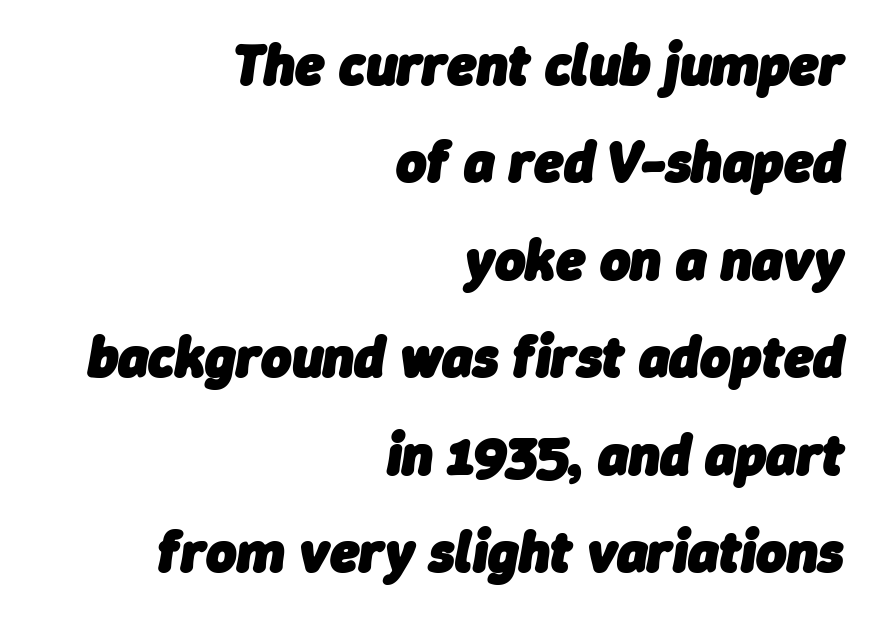
If you drew a ruler down the right edge, every line would touch it. Spacing verdict: proportional, widths tailored to each character. Whoever set this chose a conventional vertical rhythm. Inter-character spacing is left at the font's built-in metrics.
